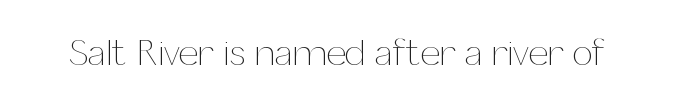
{"italic": "no", "bold": "no", "weight": "thin", "width": "normal", "stroke_contrast": "medium", "x_height": "medium", "monospaced": "no", "underline": "no", "letter_spacing": "normal", "letter_spacing_em": 0.0, "glyph_px": 36}
